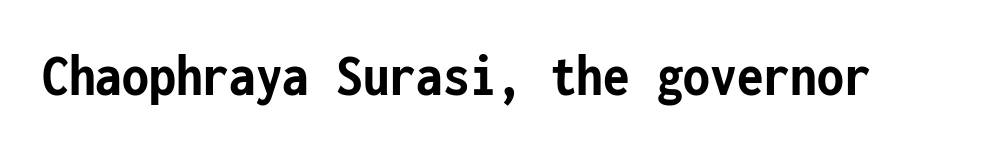
{"serif": "no", "italic": "no", "bold": "yes", "weight": "semibold", "width": "condensed", "stroke_contrast": "low", "x_height": "medium", "monospaced": "yes", "underline": "no", "letter_spacing": "normal", "letter_spacing_em": 0.0, "glyph_px": 61}
